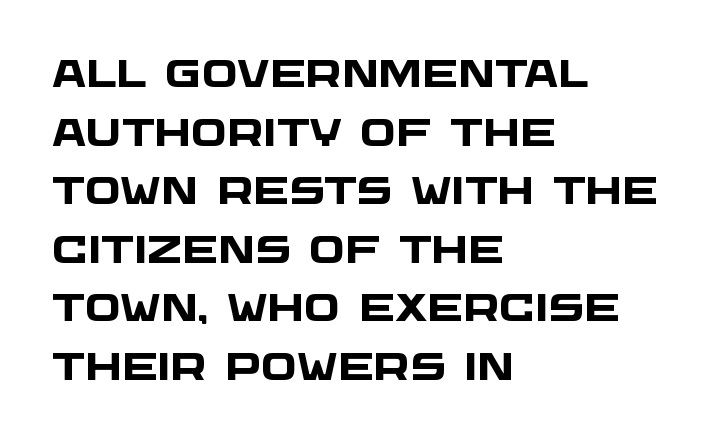
Leftover space on each line is placed entirely after the last word. Plenty of ink on the page — the face is bold. No feet cap the strokes, marking this as sans-serif type. Words appear dense and cohesive because spacing is normal. Students, observe: this is what conventionally led text looks like. Plain, unruled lines of type.
